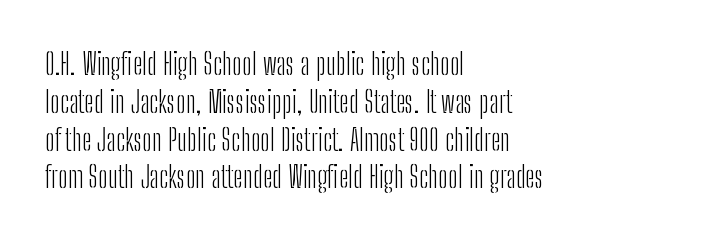
Q: Is the text bold? A: No.
Q: Is the text italic (slanted)? A: No, it is upright.
Q: Is the typeface a serif or a sans-serif typeface? A: Sans-serif.
Q: Is the text underlined? A: No.
Q: How is the paragraph aligned? A: Left-aligned.
Q: Is the spacing between letters normal or unusually wide? A: Normal.
Q: Is the spacing between lines tight, normal or loose? A: Normal.
Q: Width (condensed, normal, or wide)? A: Condensed.
Q: Stroke contrast? A: Low.
Q: x-height? A: Medium.
Q: Monospaced? A: No.
